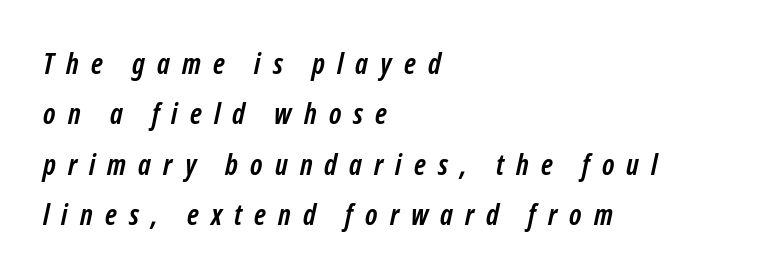
The image shows 29 px semibold, condensed sans-serif type; set left-aligned, line spacing 1.74x, unusually wide letter spacing (+0.42 em), not underlined; low stroke contrast and a medium x-height.
